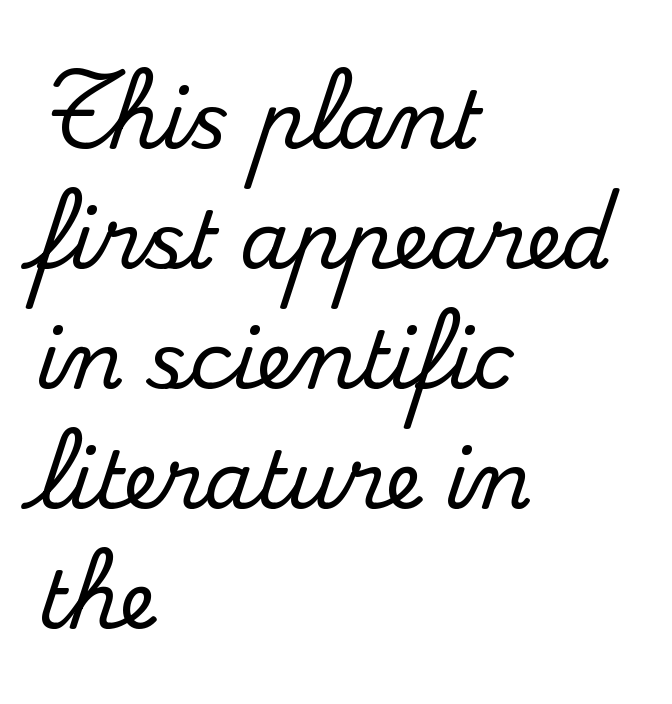
Q: Is the text italic (slanted)? A: Yes.
Q: Is the text underlined? A: No.
Q: How is the paragraph aligned? A: Left-aligned.
Q: Is the spacing between letters normal or unusually wide? A: Normal.
Q: Is the spacing between lines tight, normal or loose? A: Normal.
Q: Width (condensed, normal, or wide)? A: Normal.
Q: Stroke contrast? A: Medium.
Q: x-height? A: Small.
Q: Monospaced? A: No.
